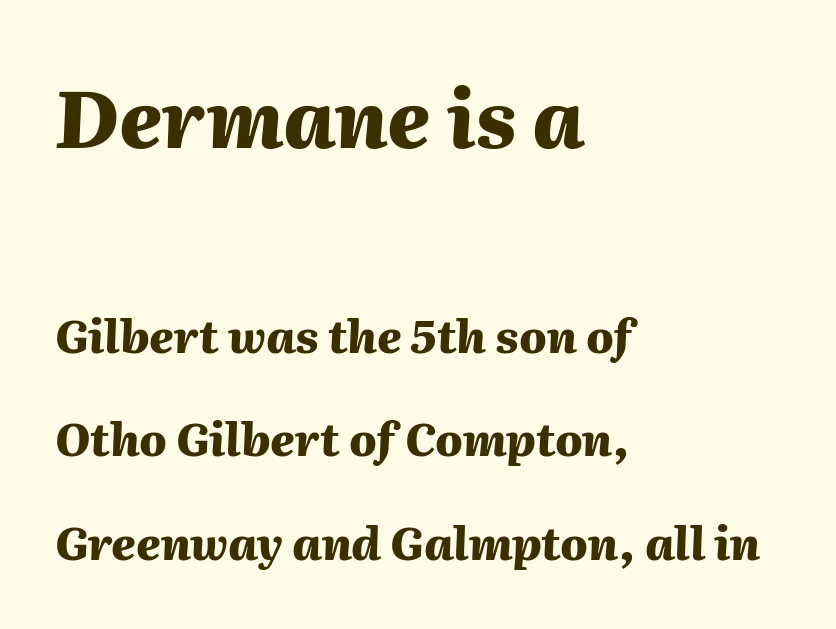
{"italic": "yes", "lean": "right", "slant_degrees": 2, "bold": "yes", "weight": "heavy", "width": "normal", "stroke_contrast": "medium", "x_height": "medium", "monospaced": "no", "underline": "no", "align": "left", "line_spacing": "loose", "line_spacing_ratio": 2.3, "letter_spacing": "normal", "letter_spacing_em": 0.0, "larger_block": "first", "size_ratio": 1.76, "glyph_px": 79}
